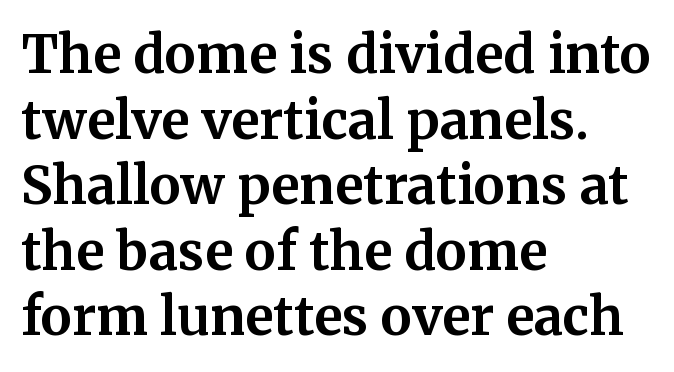
Proportional: the letters do not fall into vertical columns. The text was rendered using a seriffed face with decorative stroke endings. You could call the tracking neutral — neither tight nor loose. Evenly set lines give the paragraph a standard silhouette.
